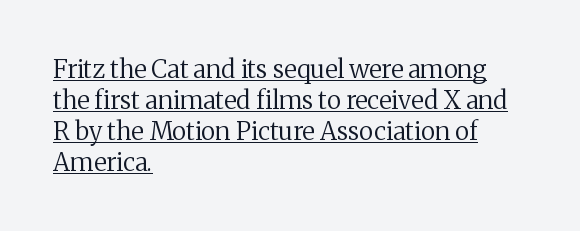
The image shows 25 px text type, upright; set left-aligned, line spacing 1.24x, normal letter spacing, underlined.
